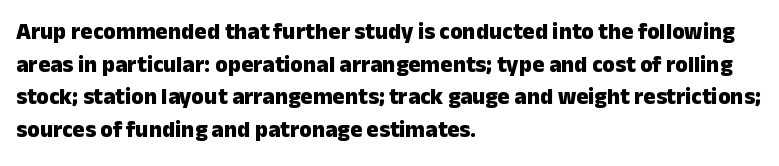
Here the glyphs are tracked normally, forming tight word shapes. One-word summary of the alignment: left. In terms of posture, this sample is upright. Notice how thick the strokes are: this is what a full bold looks like. The lines sit at an ordinary, default distance from one another.
